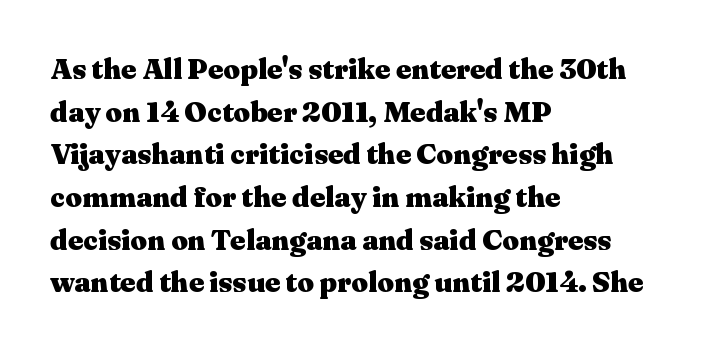
The image shows 29 px heavy, wide serif type, upright; set left-aligned, normal line spacing (1.47x), normal letter spacing, not underlined; medium stroke contrast and a medium x-height.
